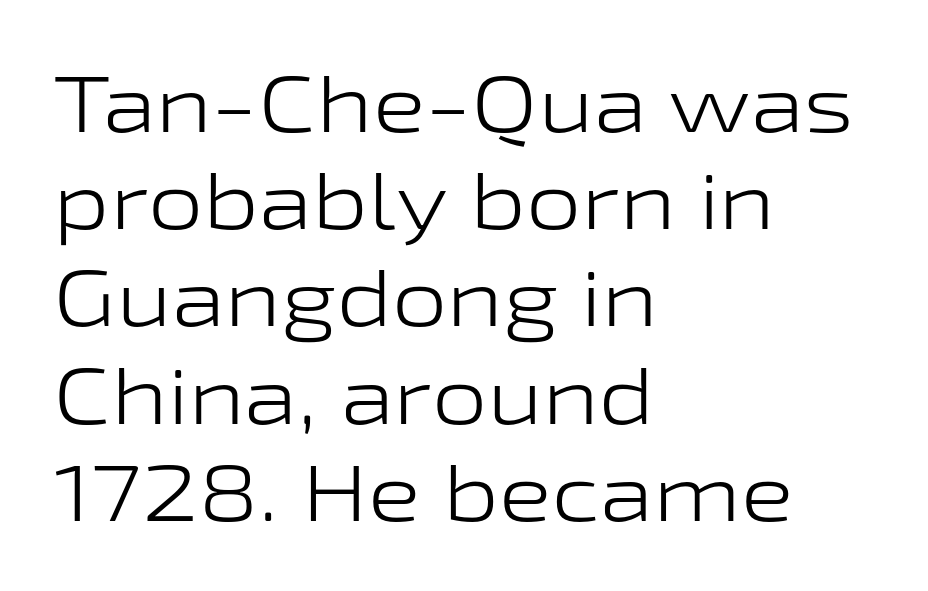
You can tell from the bare stems that sans-serif type was used. The lines in this sample share a left origin and differ only in where they stop. Honestly, the letter spacing is just normal — you wouldn't notice it. The typography opts for an upright posture over an oblique one.
